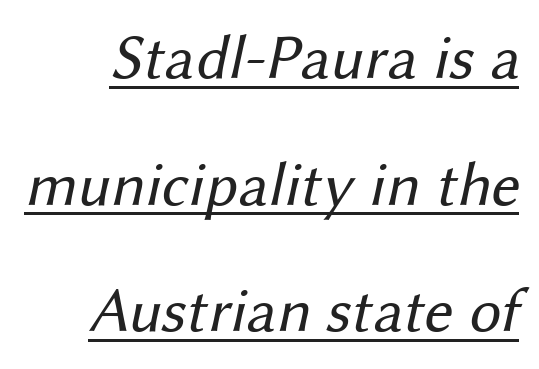
In terms of letterspacing, this is plain default setting. The weight tops out at a normal text grade. Glance below the letters and you will spot a drawn line. Serif or sans? Sans — the stroke terminals are bare.
